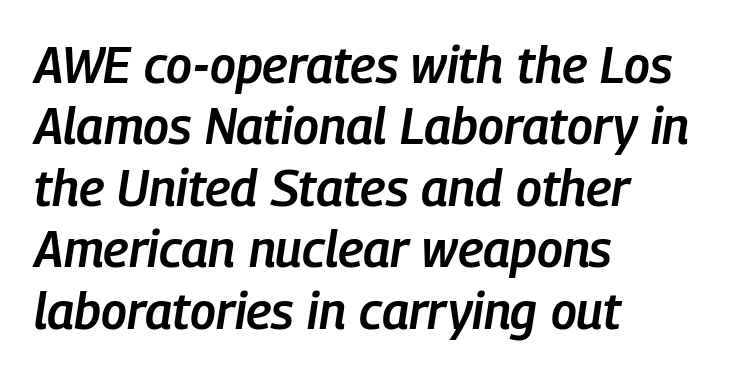
The image shows 50 px semibold, condensed type, italic (leaning right); set left-aligned, line spacing 1.23x, normal letter spacing, not underlined; low stroke contrast and a medium x-height.
